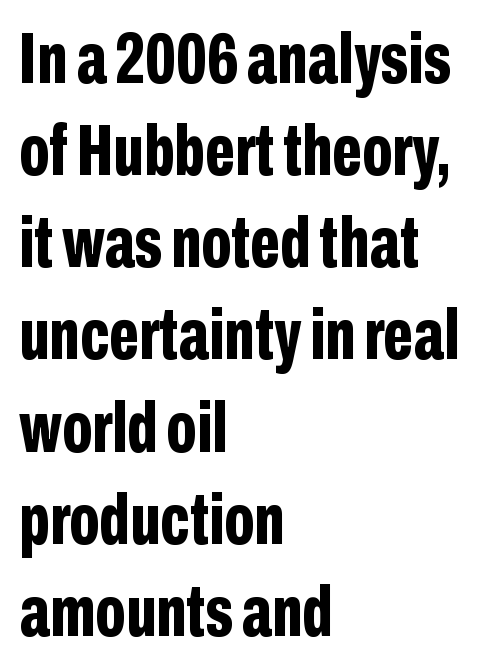
The image shows 72 px bold, condensed sans-serif type, upright; set left-aligned, normal line spacing (1.28x), normal letter spacing, not underlined; low stroke contrast and a medium x-height.
